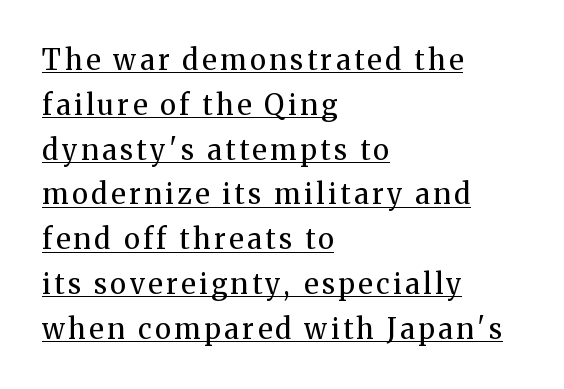
{"serif": "yes", "italic": "no", "bold": "no", "weight": "regular", "width": "normal", "stroke_contrast": "medium", "x_height": "medium", "monospaced": "no", "underline": "yes", "align": "left", "line_spacing": "normal", "line_spacing_ratio": 1.6, "glyph_px": 28}
